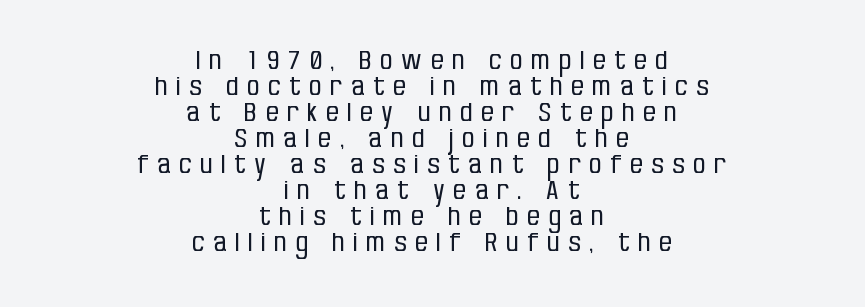
Q: Is the text bold? A: No.
Q: Is the text italic (slanted)? A: No, it is upright.
Q: Is the text underlined? A: No.
Q: How is the paragraph aligned? A: Centered.
Q: Is the spacing between letters normal or unusually wide? A: Unusually wide.
Q: Is the spacing between lines tight, normal or loose? A: Tight.
